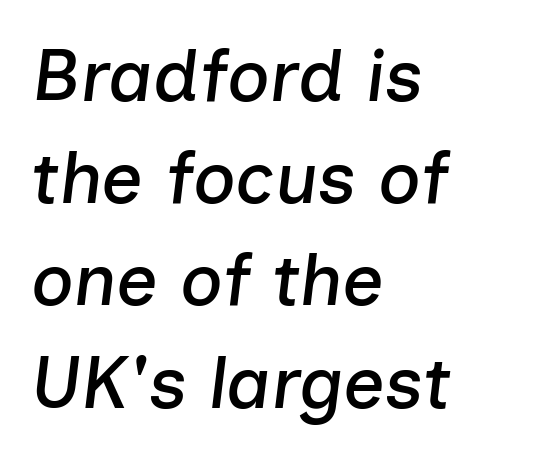
The image shows 73 px text type, italic (leaning right); set left-aligned, normal line spacing (1.4x), normal letter spacing, not underlined; low stroke contrast and a medium x-height.
